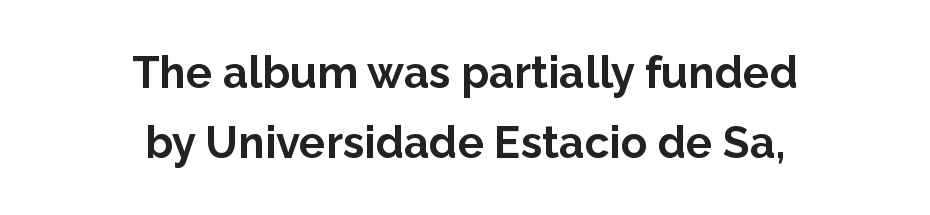
The image shows 44 px bold sans-serif type, upright; set centered, normal line spacing (1.58x), normal letter spacing, not underlined; low stroke contrast and a medium x-height.
